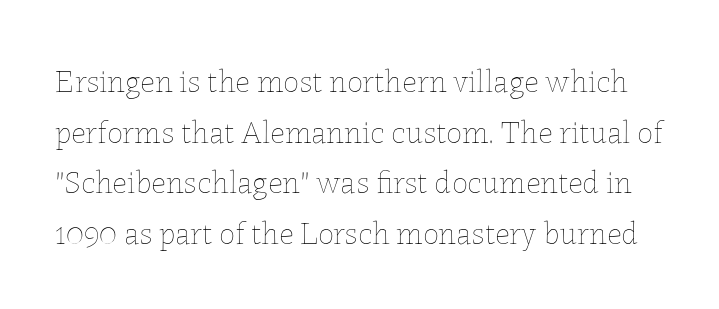
{"italic": "no", "bold": "no", "weight": "thin", "width": "normal", "stroke_contrast": "low", "x_height": "medium", "monospaced": "no", "underline": "no", "line_spacing": "normal", "line_spacing_ratio": 1.58, "letter_spacing": "normal", "letter_spacing_em": 0.0, "glyph_px": 32}
